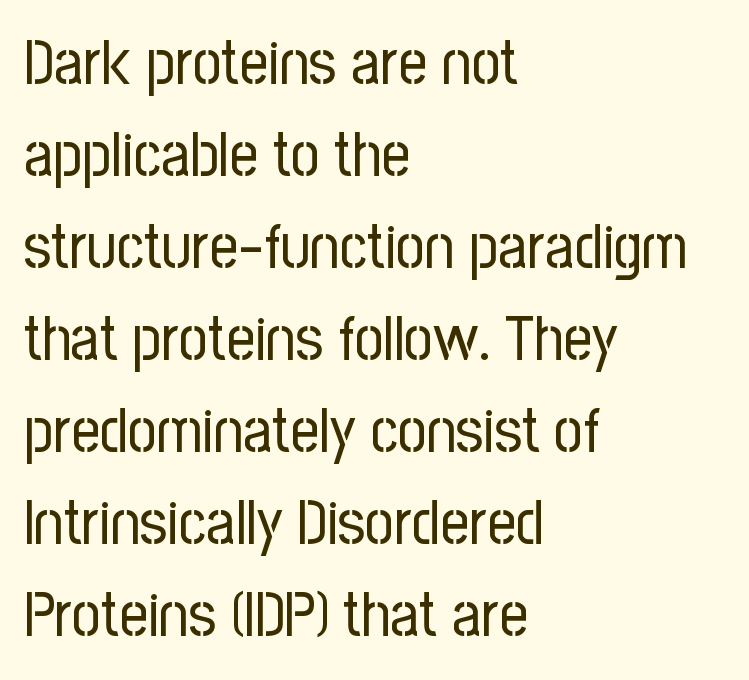
{"serif": "no", "italic": "no", "bold": "no", "weight": "regular", "width": "condensed", "stroke_contrast": "low", "x_height": "medium", "monospaced": "no", "underline": "no", "align": "left", "line_spacing": "normal", "line_spacing_ratio": 1.46, "letter_spacing": "normal", "letter_spacing_em": 0.0, "glyph_px": 63}
